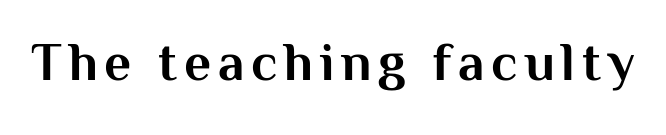
{"serif": "no", "italic": "no", "bold": "yes", "weight": "bold", "width": "normal", "stroke_contrast": "medium", "x_height": "medium", "monospaced": "no", "underline": "no", "glyph_px": 53}
